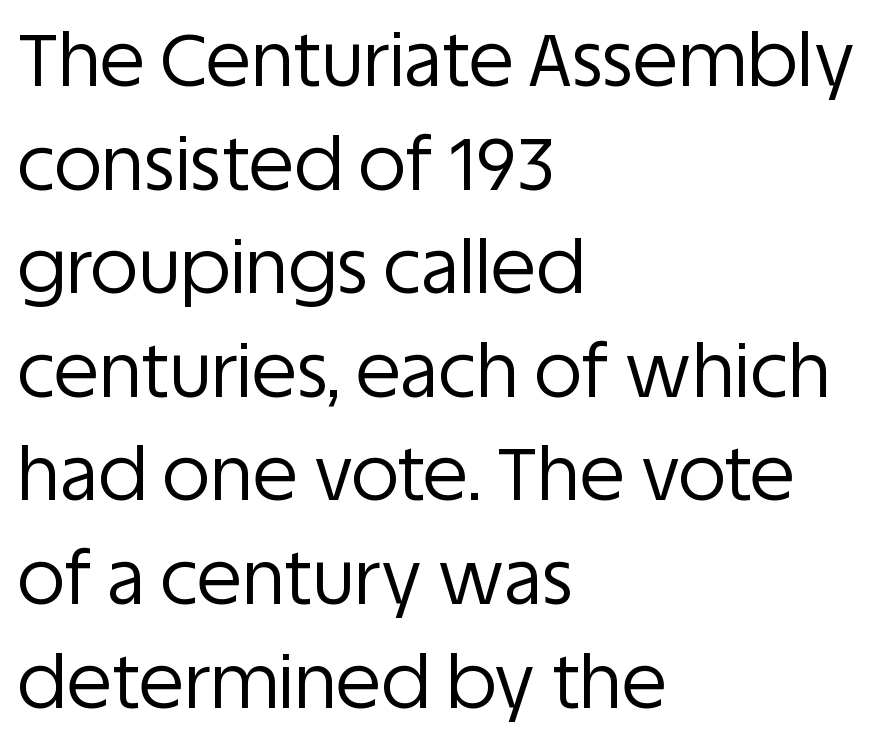
The image shows 74 px regular-weight sans-serif type, upright; set left-aligned, normal line spacing (1.4x), normal letter spacing, not underlined; low stroke contrast and a large x-height.
